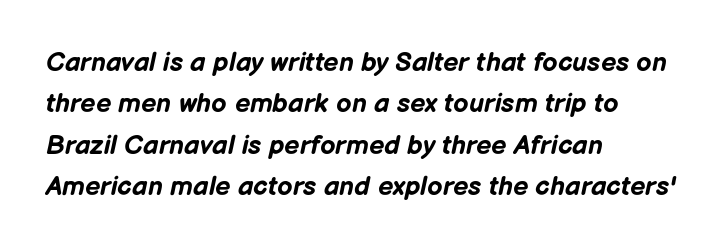
The image shows 27 px bold type, italic (leaning right); set left-aligned, normal line spacing (1.53x), normal letter spacing, not underlined.
